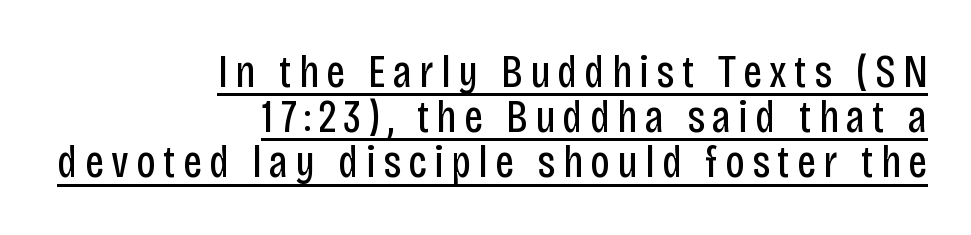
Q: Is the text bold? A: No.
Q: Is the text italic (slanted)? A: No, it is upright.
Q: Is the typeface a serif or a sans-serif typeface? A: Sans-serif.
Q: Is the text underlined? A: Yes.
Q: How is the paragraph aligned? A: Right-aligned.
Q: Is the spacing between lines tight, normal or loose? A: Tight.
Q: Width (condensed, normal, or wide)? A: Condensed.
Q: Stroke contrast? A: Low.
Q: x-height? A: Large.
Q: Monospaced? A: No.
